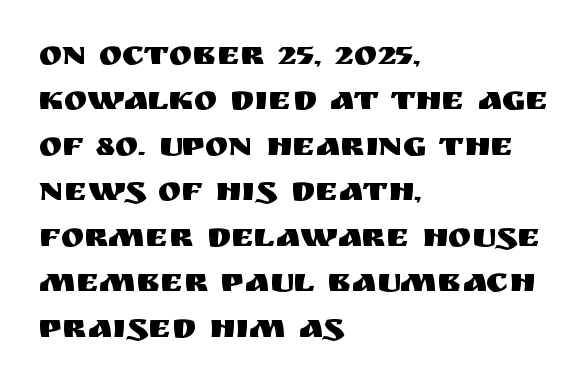
No feet cap the strokes, marking this as sans-serif type. Is this a fixed-width face? No — the glyphs have proportional, varying widths. Is the letter spacing exaggerated? No — it looks like the ordinary default. Whoever set this chose a conventional vertical rhythm. A typesetter would mark this as roman, not italic. The lines are quadded left.
